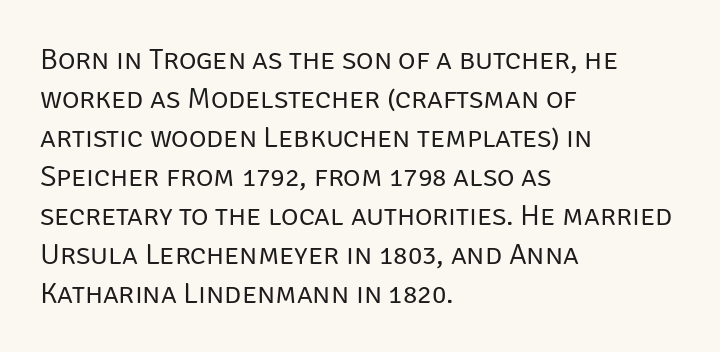
The image shows 30 px regular-weight sans-serif type, upright; set left-aligned, normal line spacing (1.3x), normal letter spacing, not underlined; low stroke contrast and a large x-height.
